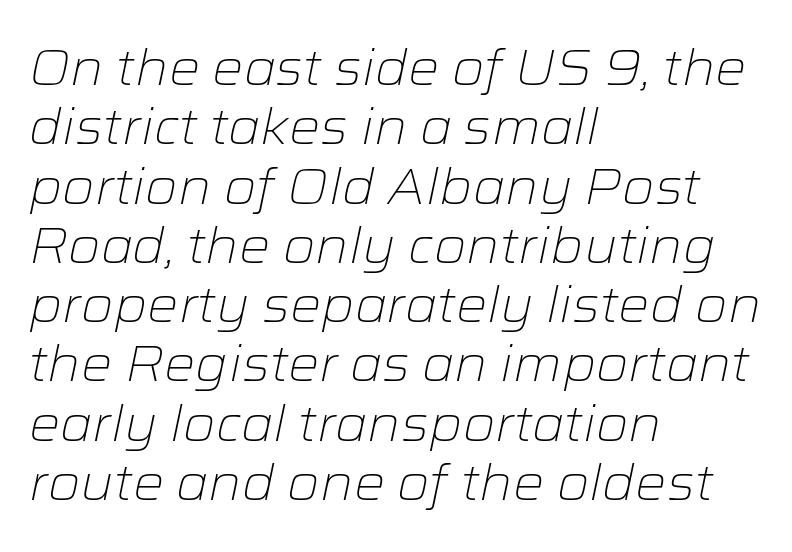
{"italic": "yes", "lean": "right", "slant_degrees": 12, "bold": "no", "weight": "light", "width": "wide", "stroke_contrast": "low", "x_height": "medium", "monospaced": "no", "underline": "no", "align": "left", "line_spacing_ratio": 1.21, "letter_spacing": "normal", "letter_spacing_em": 0.0, "glyph_px": 49}
